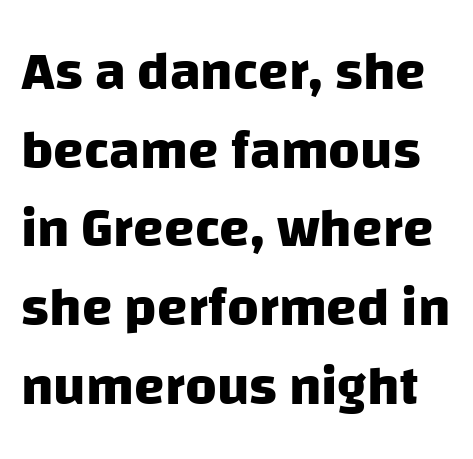
Q: Is the text bold? A: Yes.
Q: Is the typeface a serif or a sans-serif typeface? A: Sans-serif.
Q: Is the text underlined? A: No.
Q: Is the spacing between letters normal or unusually wide? A: Normal.
Q: Is the spacing between lines tight, normal or loose? A: Normal.
Q: Width (condensed, normal, or wide)? A: Normal.
Q: Stroke contrast? A: Low.
Q: x-height? A: Large.
Q: Monospaced? A: No.
